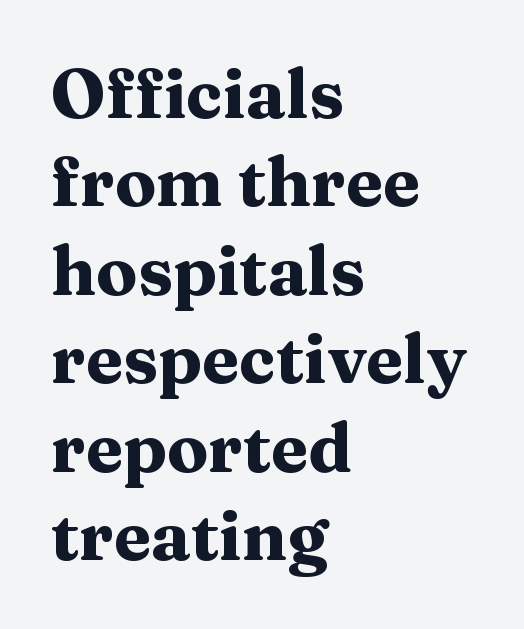
This is roman type, the default non-slanted kind. A full-strength bold gives these letters their thick strokes. Notice how the passage keeps a crisp vertical edge on the left only. You can tell from the footed stems that serif type was used. Do the characters align in a grid? No, the font is proportional. This sample keeps an unexceptional amount of space between lines.
